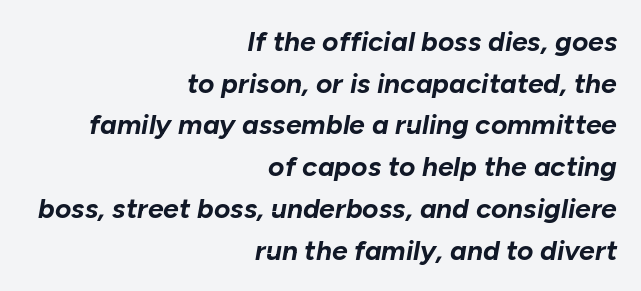
Emphasis-style slanted type is in use. A flush-right, rag-left setting is used for this passage. Is there much room between lines? A standard amount, neither cramped nor airy. The area under the type is left untouched. The letters advance in unequal steps, a hallmark of proportional type.
